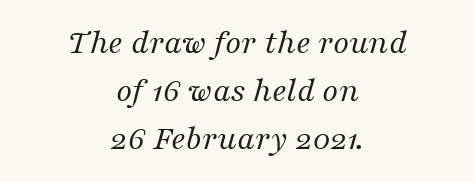
Q: Is the text bold? A: No.
Q: Is the text italic (slanted)? A: Yes, it leans right by about 16 degrees.
Q: Is the typeface a serif or a sans-serif typeface? A: Serif.
Q: Is the text underlined? A: No.
Q: How is the paragraph aligned? A: Centered.
Q: Is the spacing between letters normal or unusually wide? A: Normal.
Q: Is the spacing between lines tight, normal or loose? A: Normal.
Q: Width (condensed, normal, or wide)? A: Normal.
Q: Stroke contrast? A: Medium.
Q: x-height? A: Medium.
Q: Monospaced? A: No.
